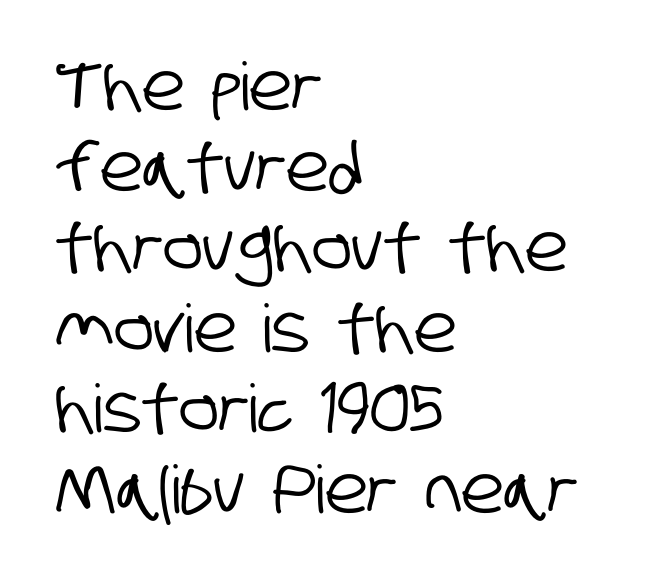
Q: Is the typeface a serif or a sans-serif typeface? A: Sans-serif.
Q: Is the text underlined? A: No.
Q: How is the paragraph aligned? A: Left-aligned.
Q: Is the spacing between letters normal or unusually wide? A: Normal.
Q: Width (condensed, normal, or wide)? A: Condensed.
Q: Stroke contrast? A: Low.
Q: x-height? A: Large.
Q: Monospaced? A: No.
